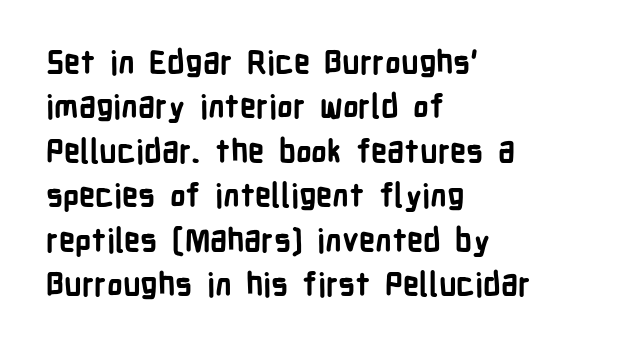
The image shows 32 px bold, condensed sans-serif type, upright; set left-aligned, normal line spacing (1.39x), normal letter spacing, not underlined; low stroke contrast and a medium x-height.
